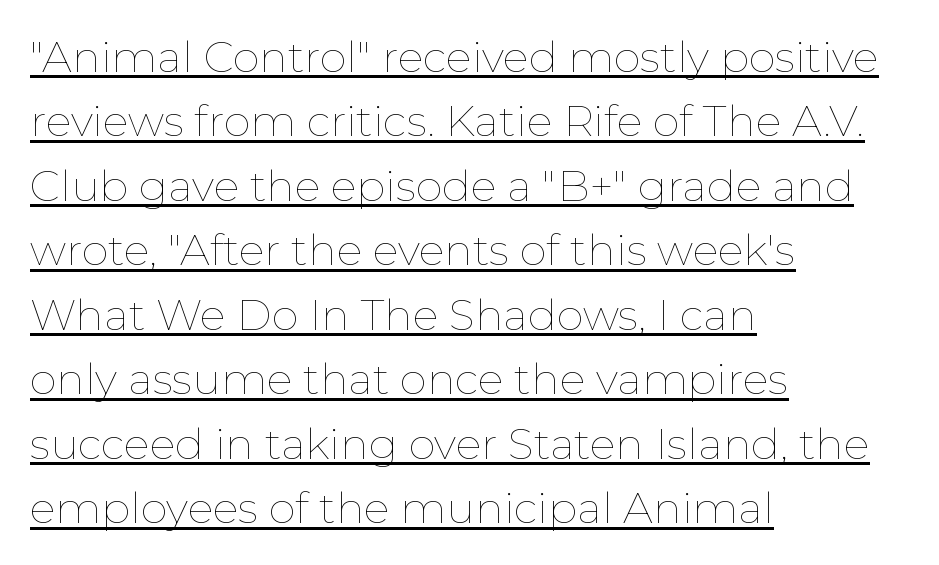
Summary of weight: not heavy and not bold. A classic flush-left, rag-right setting is used for this passage. Short note: letters normally spaced. Nope, not italic — everything's standing straight. The passage shown stacks its lines at a standard gap. Do the characters align in a grid? No, the font is proportional.
